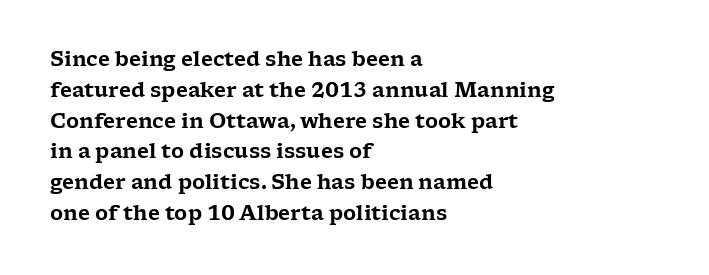
Q: Is the text italic (slanted)? A: No, it is upright.
Q: Is the text underlined? A: No.
Q: How is the paragraph aligned? A: Left-aligned.
Q: Is the spacing between letters normal or unusually wide? A: Normal.
Q: Is the spacing between lines tight, normal or loose? A: Normal.
